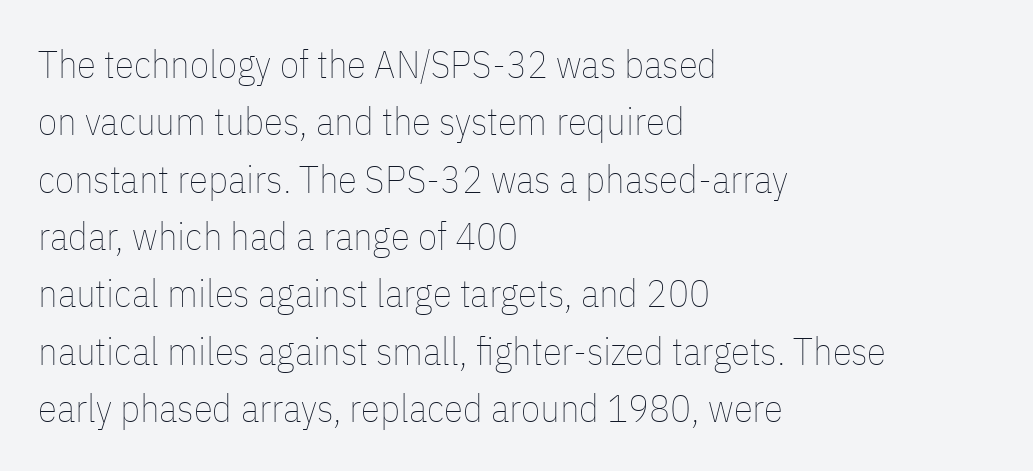
{"italic": "no", "bold": "no", "weight": "thin", "width": "condensed", "stroke_contrast": "low", "x_height": "medium", "monospaced": "no", "underline": "no", "align": "left", "line_spacing": "normal", "line_spacing_ratio": 1.47, "letter_spacing": "normal", "letter_spacing_em": 0.0, "glyph_px": 39}
